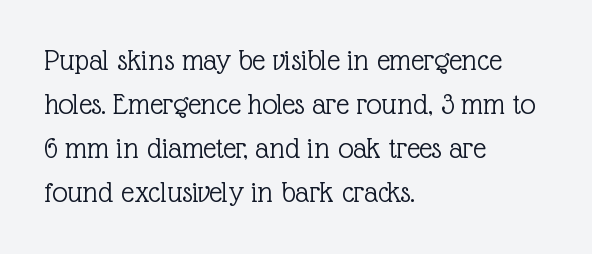
The image shows 31 px light serif type, upright; set left-aligned, normal line spacing (1.42x), normal letter spacing, not underlined; a medium x-height.
